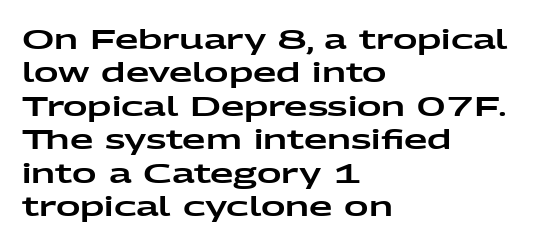
Q: Is the text italic (slanted)? A: No, it is upright.
Q: Is the text underlined? A: No.
Q: How is the paragraph aligned? A: Left-aligned.
Q: Is the spacing between letters normal or unusually wide? A: Normal.
